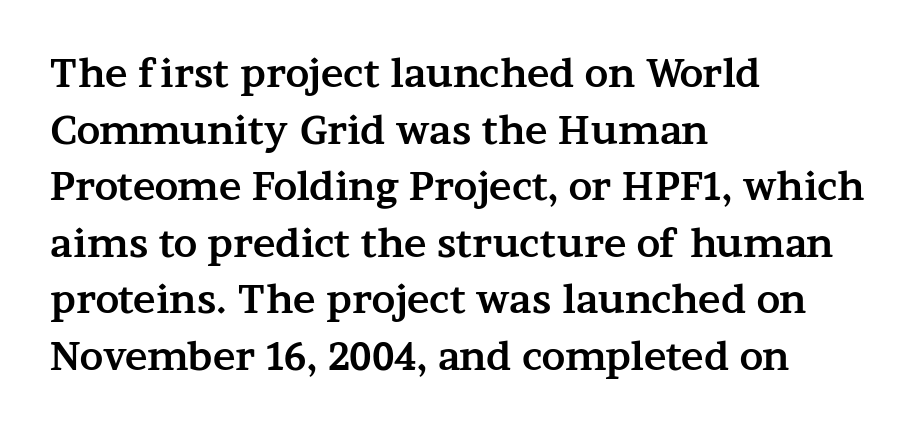
The image shows 38 px bold, wide serif type, upright; set left-aligned, normal line spacing (1.49x), normal letter spacing, not underlined; medium stroke contrast and a medium x-height.
